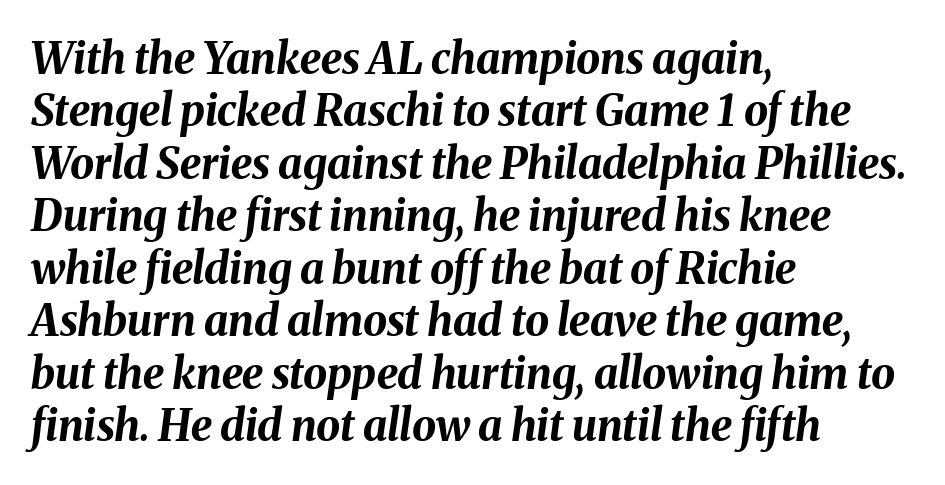
Q: Is the text bold? A: Yes.
Q: Is the text italic (slanted)? A: Yes, it leans right by about 8 degrees.
Q: Is the text underlined? A: No.
Q: How is the paragraph aligned? A: Left-aligned.
Q: Is the spacing between letters normal or unusually wide? A: Normal.
Q: Width (condensed, normal, or wide)? A: Normal.
Q: Stroke contrast? A: Medium.
Q: x-height? A: Medium.
Q: Monospaced? A: No.
